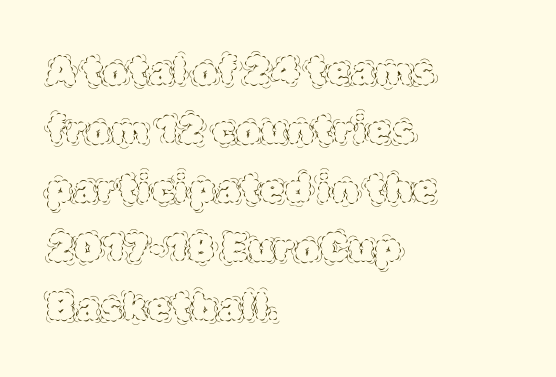
{"italic": "no", "bold": "no", "weight": "thin", "width": "normal", "x_height": "large", "monospaced": "no", "underline": "no", "align": "left", "line_spacing": "normal", "line_spacing_ratio": 1.51, "letter_spacing": "normal", "letter_spacing_em": 0.0, "glyph_px": 39}
